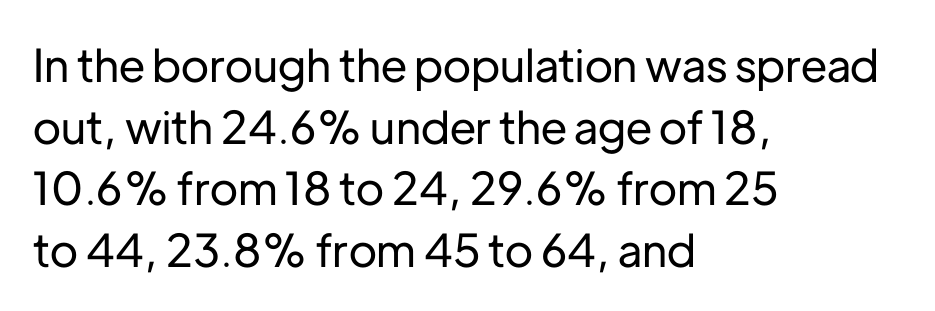
Q: Is the text italic (slanted)? A: No, it is upright.
Q: Is the typeface a serif or a sans-serif typeface? A: Sans-serif.
Q: Is the text underlined? A: No.
Q: How is the paragraph aligned? A: Left-aligned.
Q: Is the spacing between letters normal or unusually wide? A: Normal.
Q: Is the spacing between lines tight, normal or loose? A: Normal.
Q: Width (condensed, normal, or wide)? A: Normal.
Q: Stroke contrast? A: Low.
Q: x-height? A: Medium.
Q: Monospaced? A: No.
